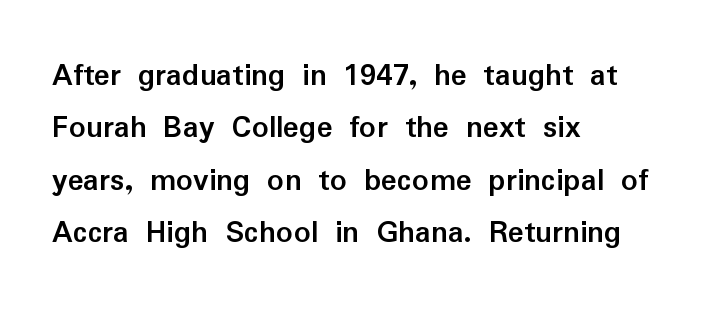
Each word holds together tightly as a unit, with standard inter-letter gaps. Italic? Not at all — the glyphs are vertical. Varying glyph widths throughout — classic text-font behaviour. I'd call this a sans setting — the letters go barefoot. Glance below the letters and you will spot only blank space. Rows of type keep a routine distance in the vertical direction.
